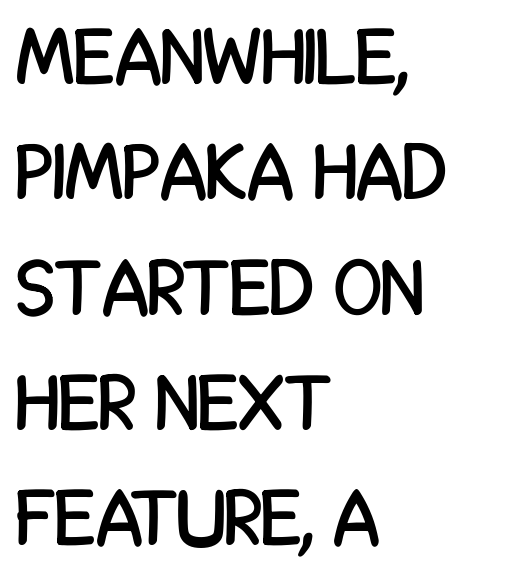
A typesetter would label this face a sans. No italicization has been applied; the sample stays upright. Reading down the block, your eye returns to a fixed left position each line. Whoever set this chose a conventional vertical rhythm. The line texture is even and compact thanks to regular tracking.
